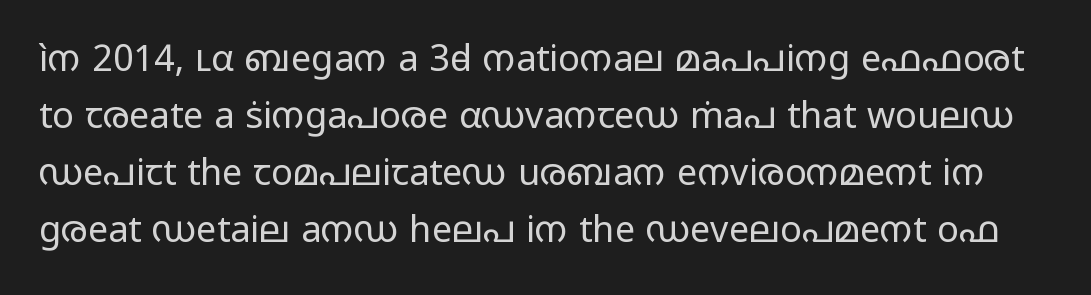
{"serif": "no", "italic": "no", "bold": "no", "weight": "regular", "width": "wide", "stroke_contrast": "low", "x_height": "medium", "monospaced": "no", "underline": "no", "line_spacing": "normal", "line_spacing_ratio": 1.58, "letter_spacing": "normal", "letter_spacing_em": 0.0, "glyph_px": 36}
